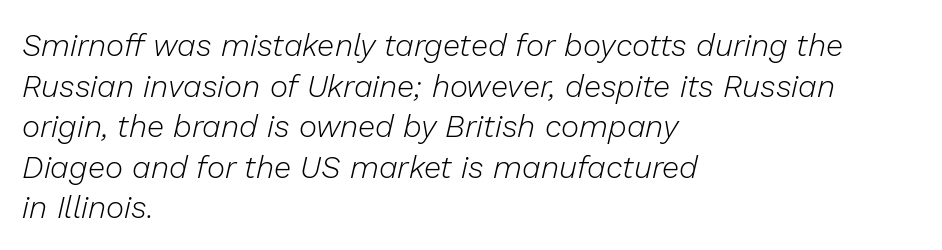
{"italic": "yes", "lean": "right", "slant_degrees": 13, "bold": "no", "weight": "light", "width": "normal", "stroke_contrast": "low", "x_height": "medium", "monospaced": "no", "underline": "no", "align": "left", "line_spacing": "normal", "line_spacing_ratio": 1.31, "letter_spacing": "normal", "letter_spacing_em": 0.0, "glyph_px": 31}
